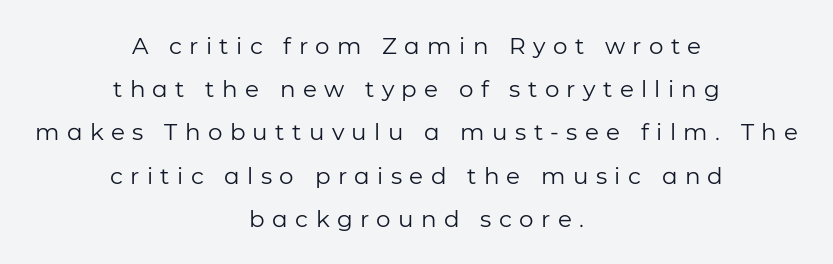
The weight tops out at a normal text grade. Where is the straight margin? There isn't one; the lines are centered. How are the letters spaced? Widely, with obvious added tracking. The lettering holds an erect, upright posture throughout. Clear beneath every line of the passage.
